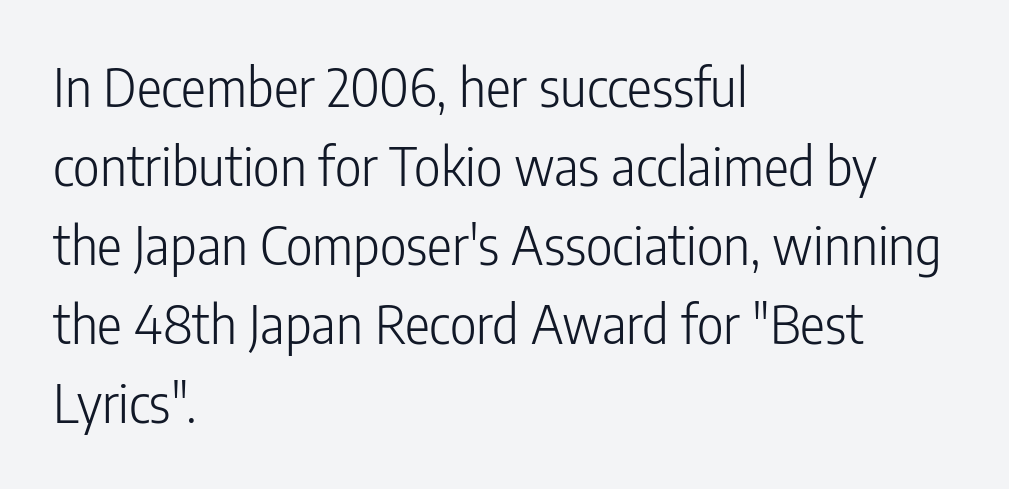
Character widths vary here, with narrow letters taking less room than wide ones. What's the leading like? Ordinary, nothing unusual. The letterforms sit shoulder to shoulder at normal distance. Counters stay open thanks to moderate or lighter strokes. These lines are composed in type without serifs. The words here are not underlined.
